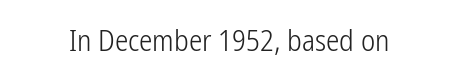
Think of a printed novel: that variable character pitch is what you see here. Italic: no, the glyphs are upright roman. The specimen omits any rule beneath the text block's lines. Compared with a typical body face, this is equally light or lighter still.
